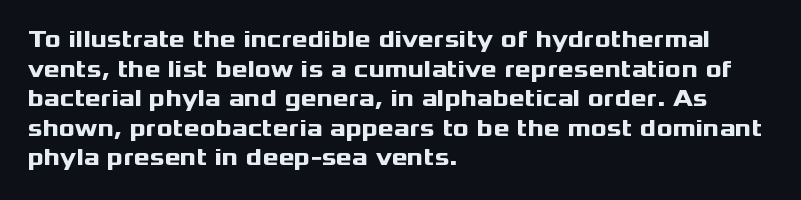
Q: Is the text bold? A: Yes.
Q: Is the text italic (slanted)? A: No, it is upright.
Q: Is the text underlined? A: No.
Q: How is the paragraph aligned? A: Left-aligned.
Q: Is the spacing between letters normal or unusually wide? A: Normal.
